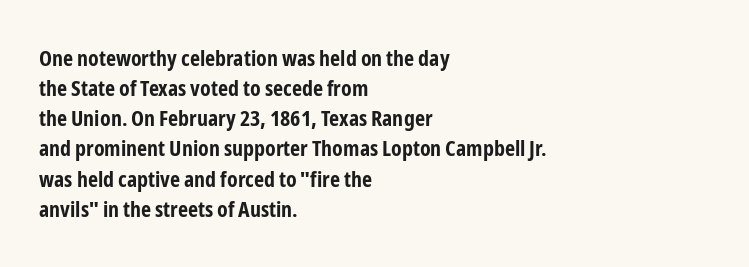
{"italic": "no", "bold": "yes", "underline": "no", "align": "left", "line_spacing": "normal", "line_spacing_ratio": 1.37, "letter_spacing": "normal", "letter_spacing_em": 0.0, "glyph_px": 22}
